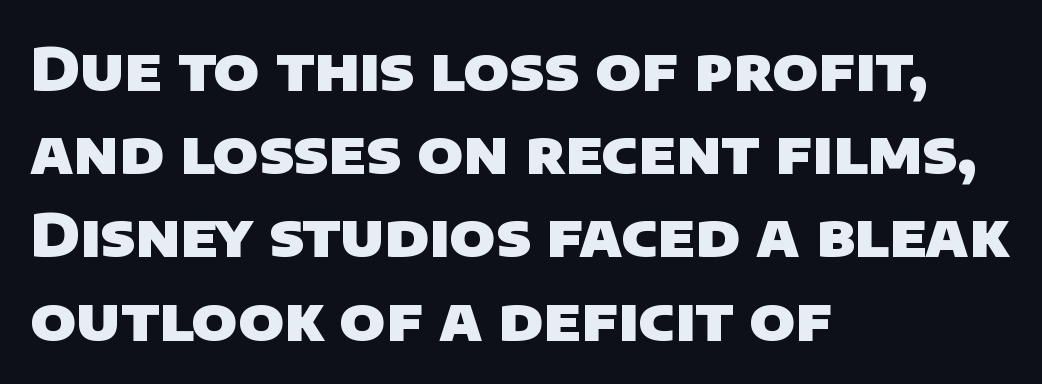
The image shows 59 px heavy sans-serif type; set left-aligned, normal line spacing (1.41x), normal letter spacing, not underlined; low stroke contrast and a large x-height.
